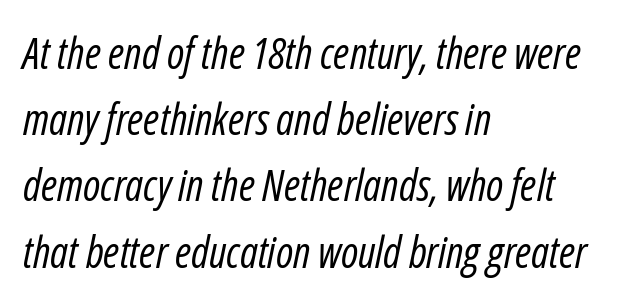
The image shows 43 px regular-weight, condensed type, italic (leaning right); set left-aligned, normal line spacing (1.54x), normal letter spacing, not underlined; low stroke contrast and a medium x-height.
